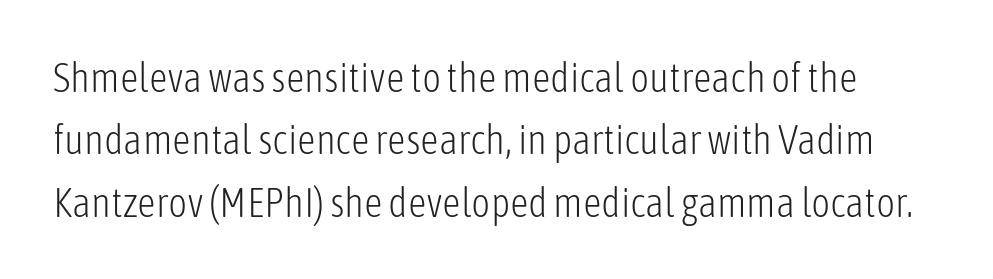
Q: Is the text bold? A: No.
Q: Is the text italic (slanted)? A: No, it is upright.
Q: Is the typeface a serif or a sans-serif typeface? A: Sans-serif.
Q: Is the text underlined? A: No.
Q: Is the spacing between letters normal or unusually wide? A: Normal.
Q: Is the spacing between lines tight, normal or loose? A: Normal.
Q: Width (condensed, normal, or wide)? A: Condensed.
Q: Stroke contrast? A: Low.
Q: x-height? A: Medium.
Q: Monospaced? A: No.
